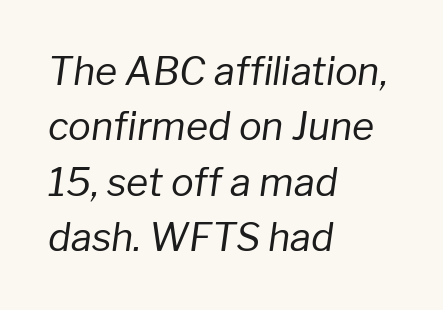
Q: Is the text bold? A: No.
Q: Is the text italic (slanted)? A: Yes, it leans right by about 8 degrees.
Q: Is the text underlined? A: No.
Q: How is the paragraph aligned? A: Left-aligned.
Q: Is the spacing between letters normal or unusually wide? A: Normal.
Q: Is the spacing between lines tight, normal or loose? A: Normal.
Q: Width (condensed, normal, or wide)? A: Normal.
Q: Stroke contrast? A: Low.
Q: x-height? A: Medium.
Q: Monospaced? A: No.
